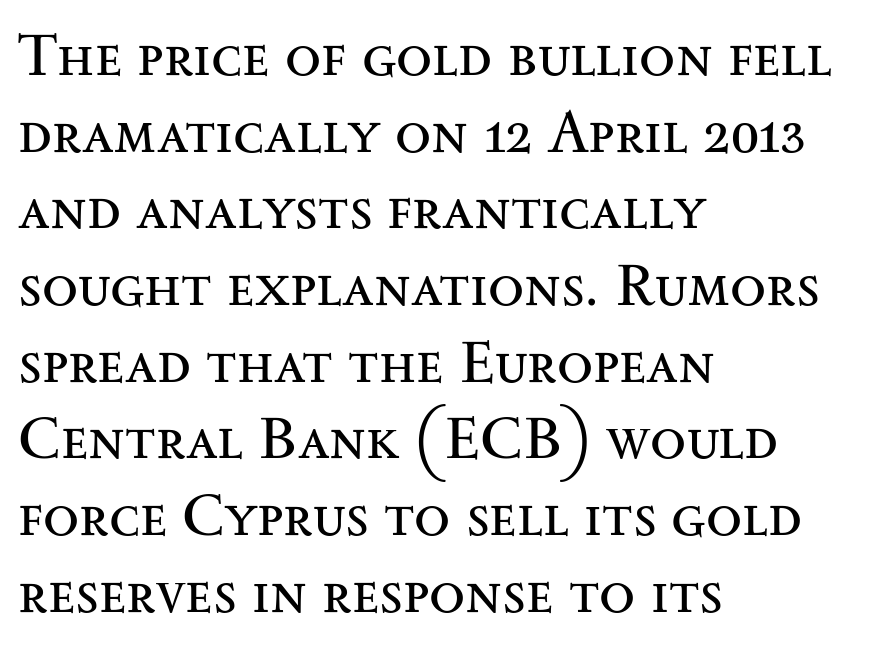
The image shows 59 px regular-weight, wide serif type, upright; set left-aligned, normal line spacing (1.3x), normal letter spacing, not underlined; medium stroke contrast and a small x-height.
